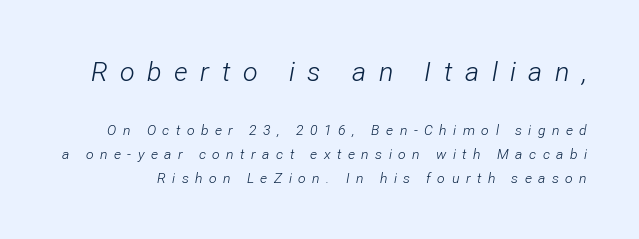
{"italic": "yes", "lean": "right", "slant_degrees": 12, "bold": "no", "underline": "no", "line_spacing_ratio": 1.71, "letter_spacing": "wide", "letter_spacing_em": 0.46, "larger_block": "first", "size_ratio": 1.93, "glyph_px": 27}
